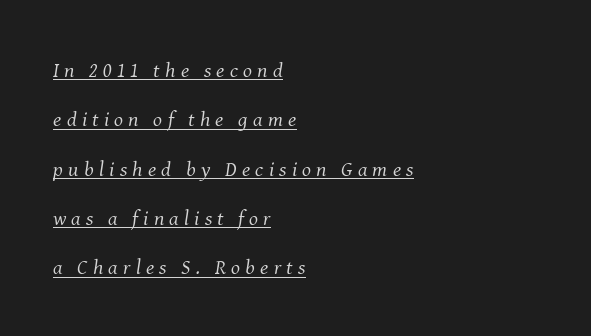
Baseline-to-baseline distance is far greater than the letter height. The passage shown is not bold in any degree. Does the copy run flush right? No — it runs flush left. A baseline rule has been typeset under these characters. The whole block is typeset with a tilt. Characters follow at a spacing far wider than the type designer built in.
